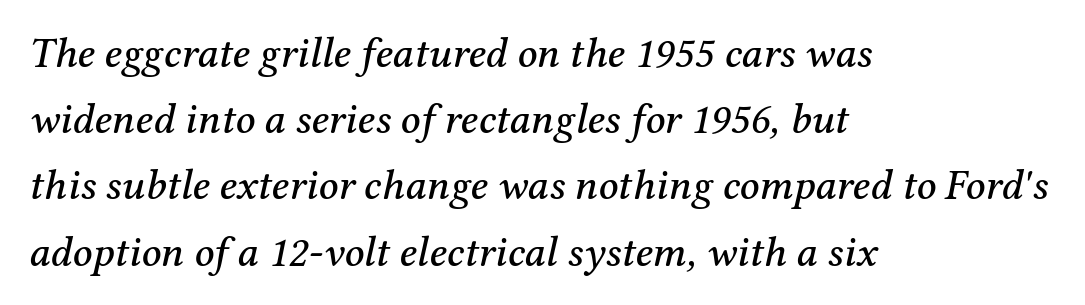
The line-height multiplier appears to be the usual default. Short and long lines alike share a common starting point at left. The type is set solid horizontally, with unmodified tracking. The rendering shows small feet on the letterforms — a serif design.
